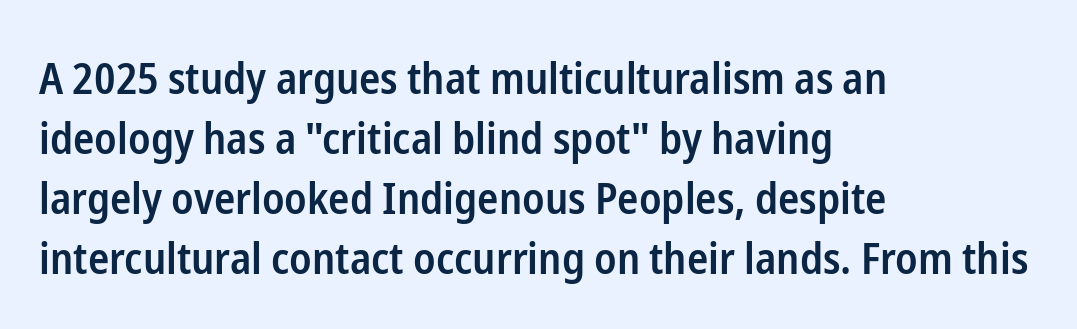
{"serif": "no", "italic": "no", "bold": "semi", "weight": "semibold", "width": "condensed", "stroke_contrast": "low", "x_height": "medium", "monospaced": "no", "underline": "no", "align": "left", "line_spacing": "normal", "line_spacing_ratio": 1.36, "letter_spacing": "normal", "letter_spacing_em": 0.0, "glyph_px": 44}
